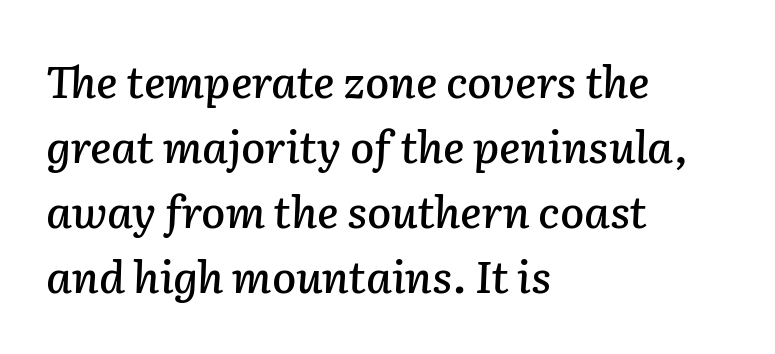
The image shows 44 px text type, italic (leaning right); set left-aligned, normal line spacing (1.48x), normal letter spacing, not underlined; low stroke contrast and a medium x-height.
